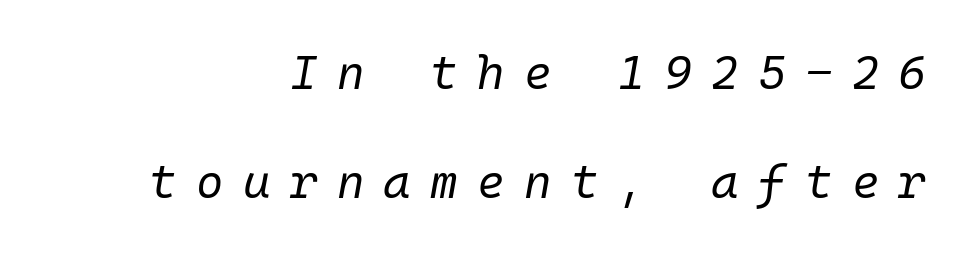
Q: Is the text bold? A: No.
Q: Is the text italic (slanted)? A: Yes, it leans right by about 10 degrees.
Q: Is the text underlined? A: No.
Q: Is the spacing between letters normal or unusually wide? A: Unusually wide.
Q: Is the spacing between lines tight, normal or loose? A: Loose.
Q: Width (condensed, normal, or wide)? A: Normal.
Q: Stroke contrast? A: Low.
Q: x-height? A: Medium.
